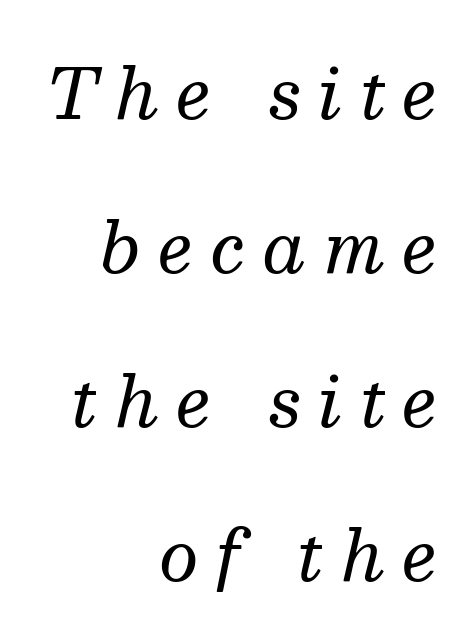
Q: Is the text bold? A: No.
Q: Is the text italic (slanted)? A: Yes, it leans right by about 13 degrees.
Q: Is the typeface a serif or a sans-serif typeface? A: Serif.
Q: Is the text underlined? A: No.
Q: How is the paragraph aligned? A: Right-aligned.
Q: Is the spacing between letters normal or unusually wide? A: Unusually wide.
Q: Is the spacing between lines tight, normal or loose? A: Loose.
Q: Width (condensed, normal, or wide)? A: Normal.
Q: Stroke contrast? A: Medium.
Q: x-height? A: Medium.
Q: Monospaced? A: No.
